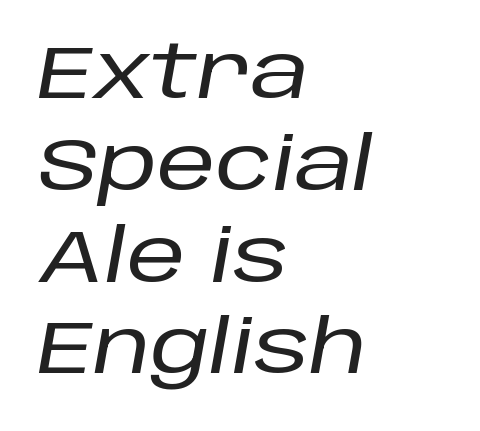
{"italic": "yes", "lean": "right", "slant_degrees": 10, "width": "normal", "stroke_contrast": "low", "x_height": "large", "monospaced": "no", "underline": "no", "align": "left", "line_spacing_ratio": 1.24, "letter_spacing": "normal", "letter_spacing_em": 0.0, "glyph_px": 74}
